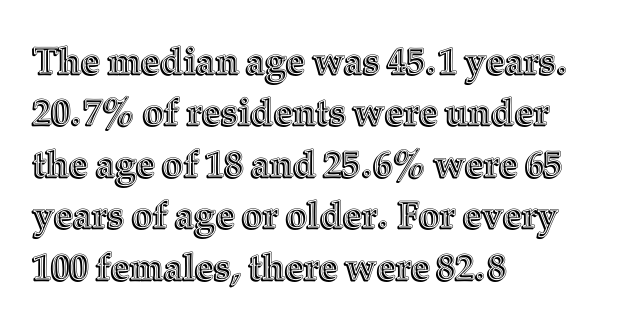
{"italic": "no", "width": "normal", "x_height": "medium", "monospaced": "no", "underline": "no", "align": "left", "line_spacing": "normal", "line_spacing_ratio": 1.39, "letter_spacing": "normal", "letter_spacing_em": 0.0, "glyph_px": 37}
